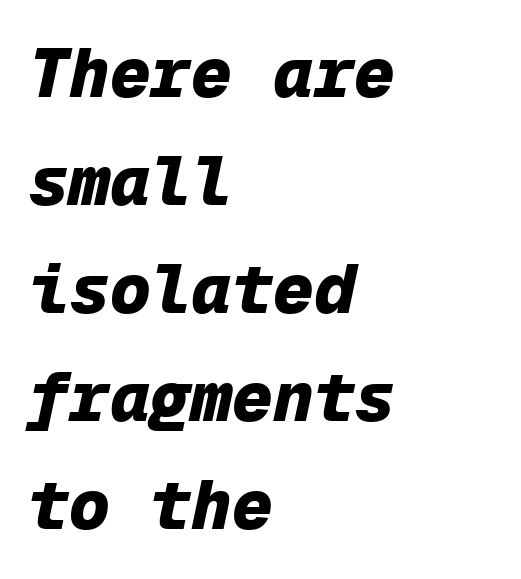
What's the leading like? Ordinary, nothing unusual. Compared with typical body copy, the letter spacing here is the same. Typesetter's note: full bold, strokes at maximum text heaviness. When letters slant like this, we call the style italic. Descender tails drop into unmarked territory. The passage shown is typed in a monospace face where columns stay perfectly aligned.
